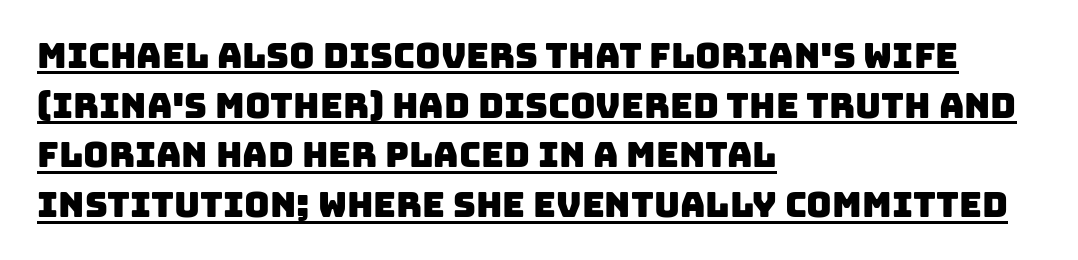
Think of a printed novel: that variable character pitch is what you see here. Teacher's note: observe the even left margin — that is flush-left alignment. Descenders here cross a horizontal rule under the line. The space between consecutive lines is moderate. Does extra space separate the letters? No, they use regular spacing.
